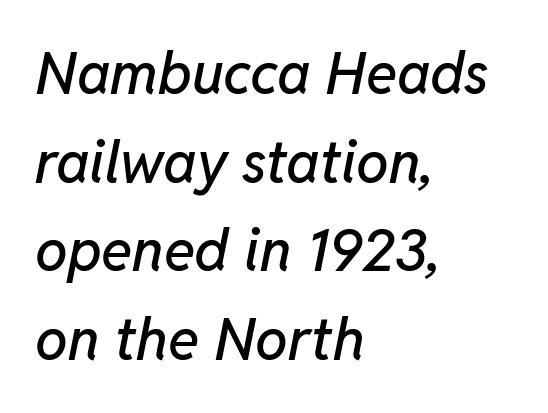
Does the leading feel generous? No, just average. Compared with typical body copy, the letter spacing here is the same. Is this a fixed-width face? No — the glyphs have proportional, varying widths. You can tell it's italic because the verticals aren't actually vertical. Short and long lines alike share a common starting point at left. Clear beneath every line of the passage.
